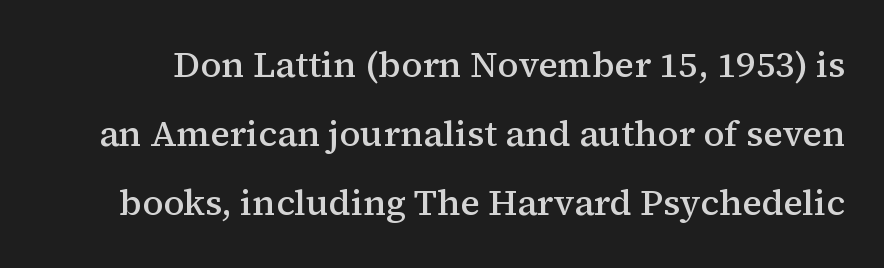
A clean baseline with only descenders dipping below it. The rendering uses natural spacing where letterforms have individual widths. One glance says open: line gaps are wider than usual. What stands out about the letter spacing? Nothing — it is the standard amount.
